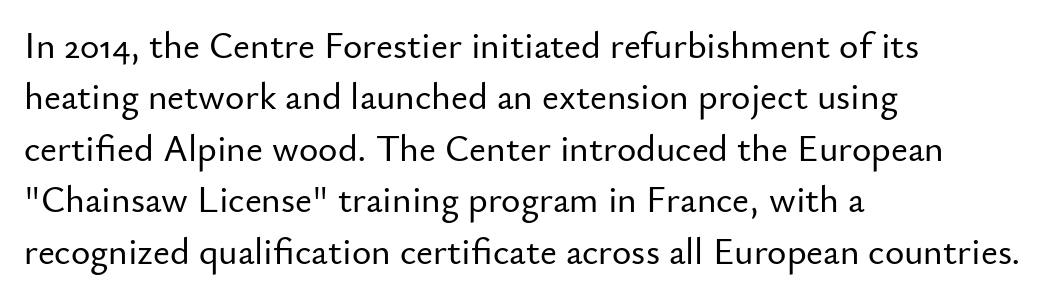
This rendering employs a face without finishing strokes, i.e., a sans-serif. Each new line begins a customary step beneath the previous one. Does the lettering tilt? It doesn't — this is upright. The gaps between neighbouring characters are ordinary and unremarkable. Varying glyph widths throughout — classic text-font behaviour.
